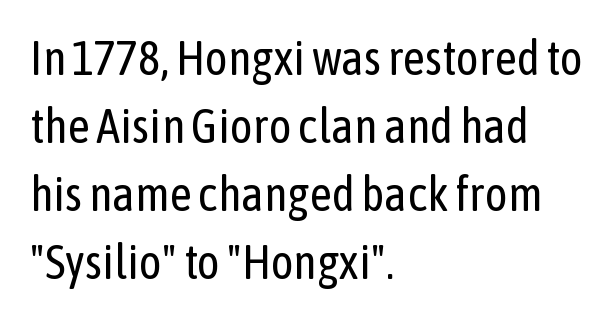
Q: Is the text bold? A: No.
Q: Is the text italic (slanted)? A: No, it is upright.
Q: Is the typeface a serif or a sans-serif typeface? A: Sans-serif.
Q: Is the text underlined? A: No.
Q: How is the paragraph aligned? A: Left-aligned.
Q: Is the spacing between letters normal or unusually wide? A: Normal.
Q: Is the spacing between lines tight, normal or loose? A: Normal.
Q: Width (condensed, normal, or wide)? A: Condensed.
Q: Stroke contrast? A: Low.
Q: x-height? A: Medium.
Q: Monospaced? A: No.
